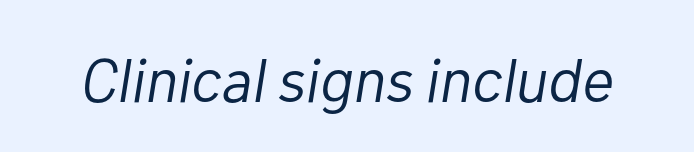
The image shows 62 px light type, italic (leaning right); set normal letter spacing, not underlined; low stroke contrast and a medium x-height.
